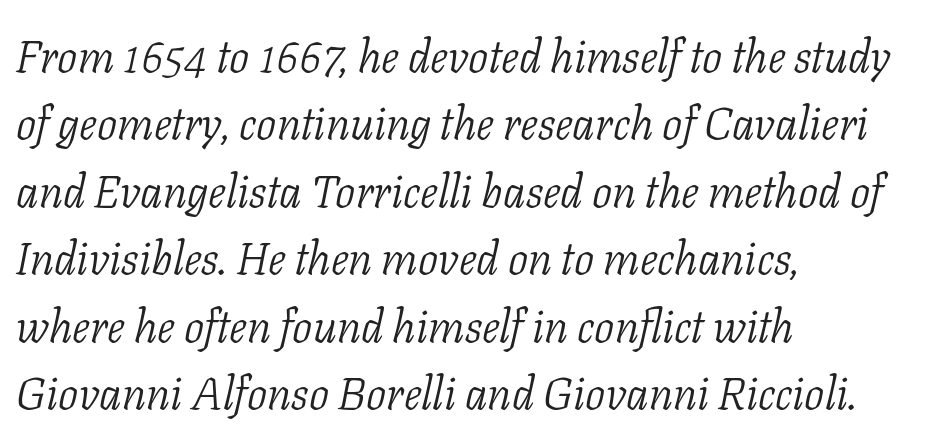
Italic? Definitely — the glyphs are oblique. Notice how descenders clear the ascenders below comfortably — that's standard leading. Summary of weight: not heavy and not bold. The rag falls on the right side of this text block.
